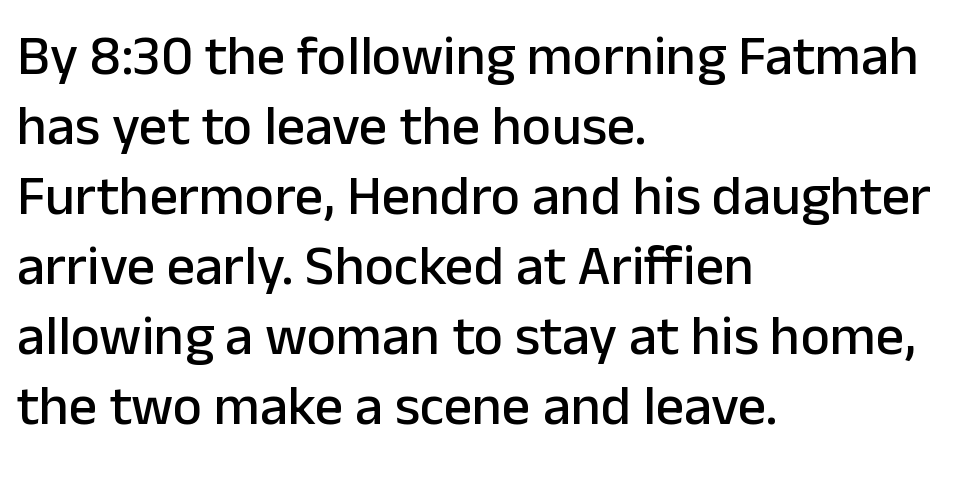
The image shows 56 px sans-serif type, upright; set left-aligned, normal line spacing (1.25x), normal letter spacing, not underlined; low stroke contrast and a medium x-height.
